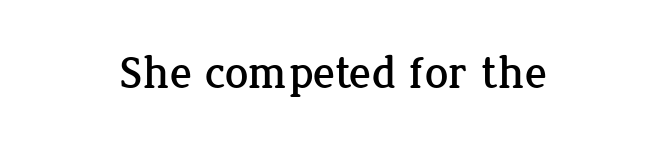
{"serif": "yes", "italic": "no", "width": "normal", "stroke_contrast": "low", "x_height": "medium", "monospaced": "no", "underline": "no", "letter_spacing": "normal", "letter_spacing_em": 0.0, "glyph_px": 46}
